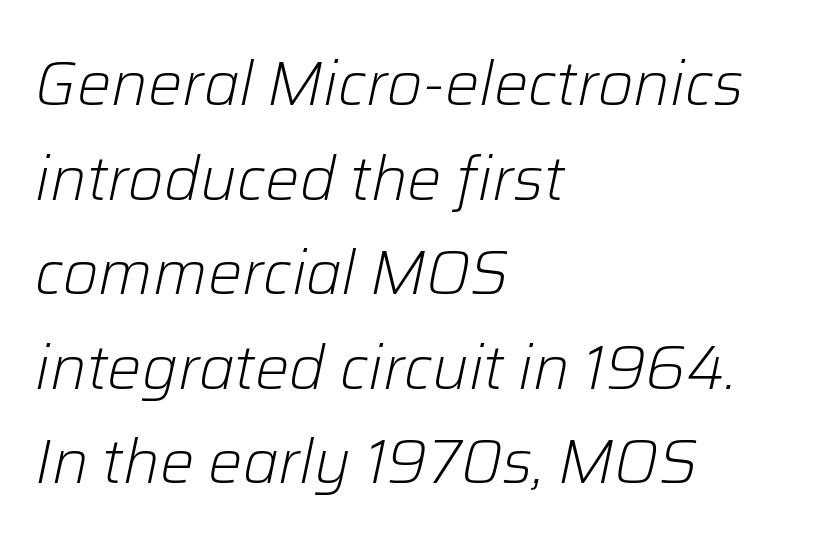
The image shows 61 px light type, italic (leaning right); set left-aligned, normal line spacing (1.55x), normal letter spacing, not underlined; low stroke contrast and a medium x-height.
